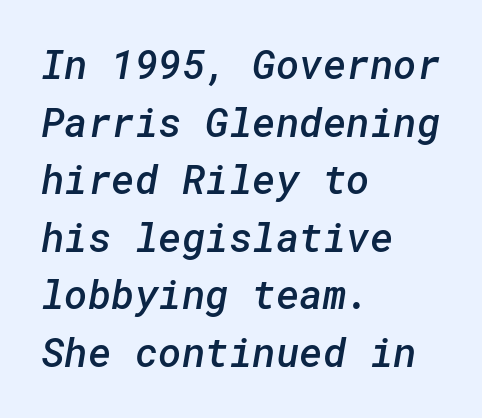
Q: Is the text bold? A: Semi-bold.
Q: Is the typeface a serif or a sans-serif typeface? A: Sans-serif.
Q: Is the text underlined? A: No.
Q: How is the paragraph aligned? A: Left-aligned.
Q: Is the spacing between letters normal or unusually wide? A: Normal.
Q: Is the spacing between lines tight, normal or loose? A: Normal.
Q: Width (condensed, normal, or wide)? A: Normal.
Q: Stroke contrast? A: Low.
Q: x-height? A: Medium.
